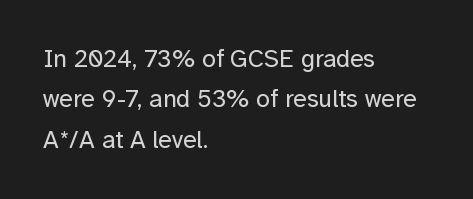
{"italic": "no", "bold": "no", "underline": "no", "align": "left", "line_spacing": "normal", "line_spacing_ratio": 1.62, "letter_spacing": "normal", "letter_spacing_em": 0.0, "glyph_px": 25}
